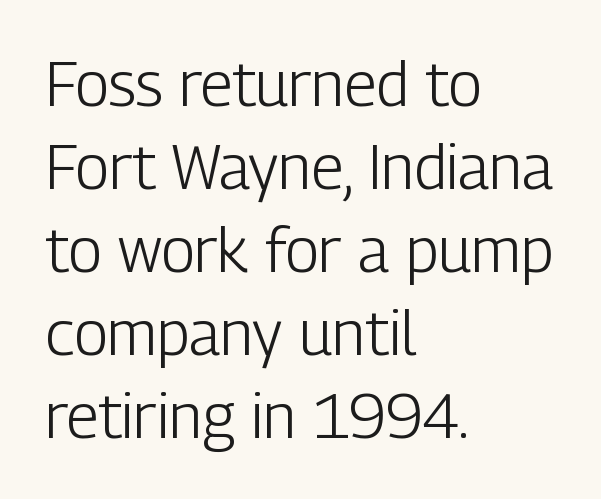
The image shows 62 px light, condensed sans-serif type, upright; set left-aligned, normal line spacing (1.34x), normal letter spacing, not underlined; low stroke contrast and a medium x-height.
